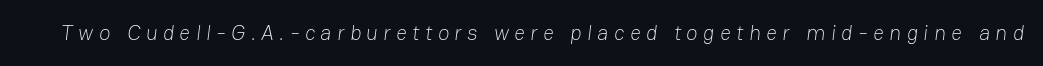
Q: Is the text bold? A: No.
Q: Is the text underlined? A: No.
Q: Is the spacing between letters normal or unusually wide? A: Unusually wide.
